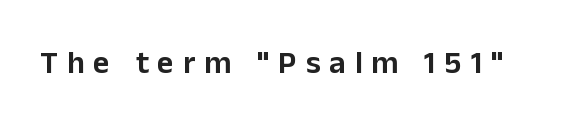
Does the type have serifs? No, each stem ends abruptly. Think of a printed novel: that variable character pitch is what you see here. If you drew a line through each stem, it would be perfectly vertical. Honestly, there is no underline to notice here at all. Between one letter and the next there's a generous, obvious gap.
